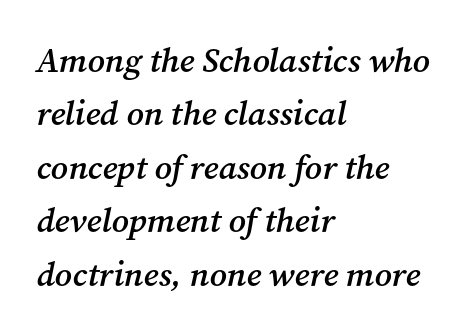
The image shows 34 px semibold serif type, italic (leaning right); set left-aligned, normal line spacing (1.57x), normal letter spacing, not underlined; medium stroke contrast and a medium x-height.
